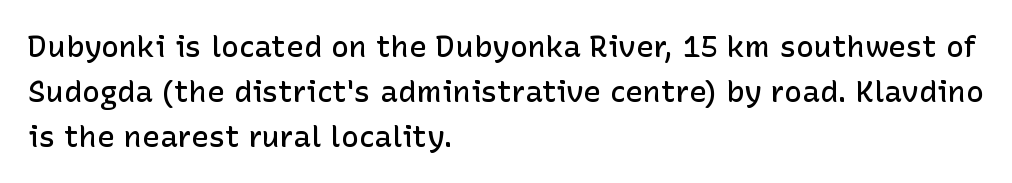
{"serif": "no", "italic": "no", "bold": "semi", "weight": "semibold", "width": "normal", "stroke_contrast": "low", "x_height": "medium", "monospaced": "no", "underline": "no", "align": "left", "line_spacing": "normal", "line_spacing_ratio": 1.5, "letter_spacing": "normal", "letter_spacing_em": 0.0, "glyph_px": 30}
